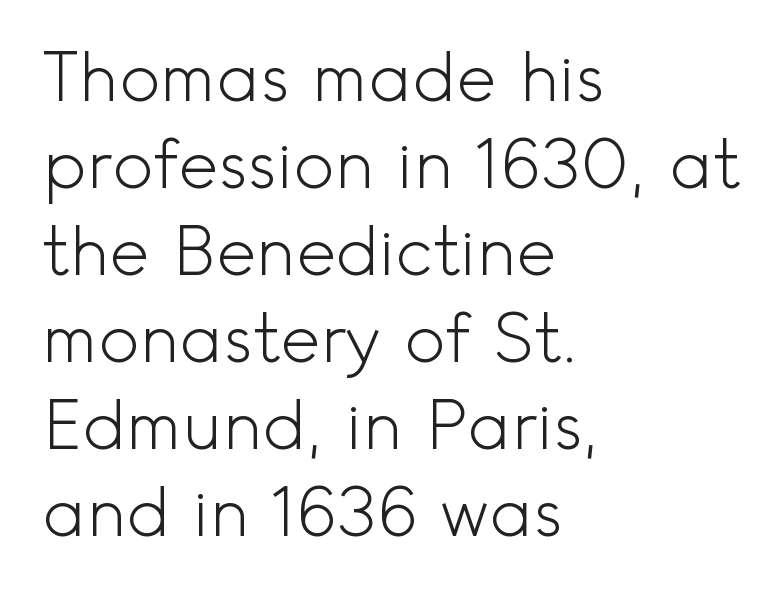
Nope, no serifs anywhere on these letters. Just letters on the line, the space beneath them empty. Think standard paragraph weight, or any step lighter than that. Do the characters align in a grid? No, the font is proportional. Look at the tracking — it's just the regular setting, nothing added.
